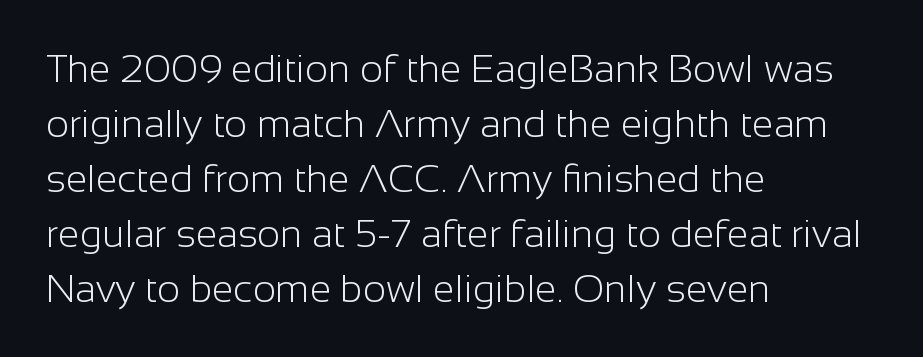
{"serif": "no", "italic": "no", "bold": "no", "weight": "light", "width": "normal", "stroke_contrast": "low", "x_height": "medium", "monospaced": "no", "underline": "no", "align": "left", "line_spacing": "normal", "line_spacing_ratio": 1.41, "letter_spacing": "normal", "letter_spacing_em": 0.0, "glyph_px": 39}
